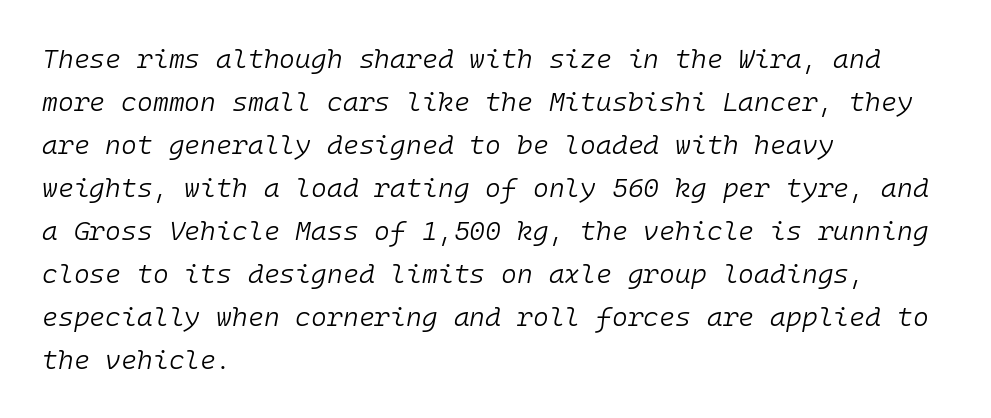
{"italic": "yes", "lean": "right", "slant_degrees": 10, "bold": "no", "underline": "no", "align": "left", "line_spacing": "normal", "line_spacing_ratio": 1.59, "letter_spacing": "normal", "letter_spacing_em": 0.0, "glyph_px": 27}
